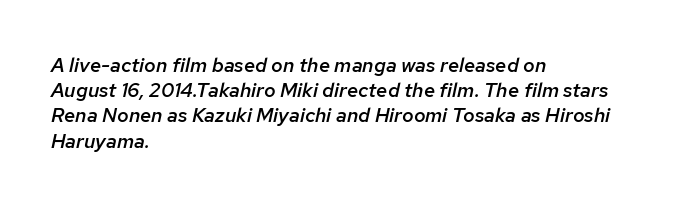
{"italic": "yes", "lean": "right", "slant_degrees": 12, "bold": "semi", "underline": "no", "align": "left", "line_spacing": "normal", "line_spacing_ratio": 1.26, "letter_spacing": "normal", "letter_spacing_em": 0.0, "glyph_px": 20}
